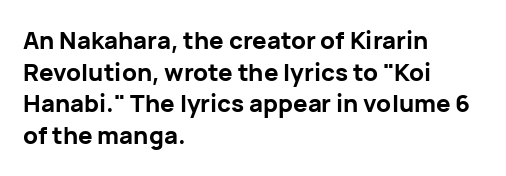
Q: Is the text bold? A: Yes.
Q: Is the text italic (slanted)? A: No, it is upright.
Q: Is the text underlined? A: No.
Q: How is the paragraph aligned? A: Left-aligned.
Q: Is the spacing between letters normal or unusually wide? A: Normal.
Q: Is the spacing between lines tight, normal or loose? A: Normal.
